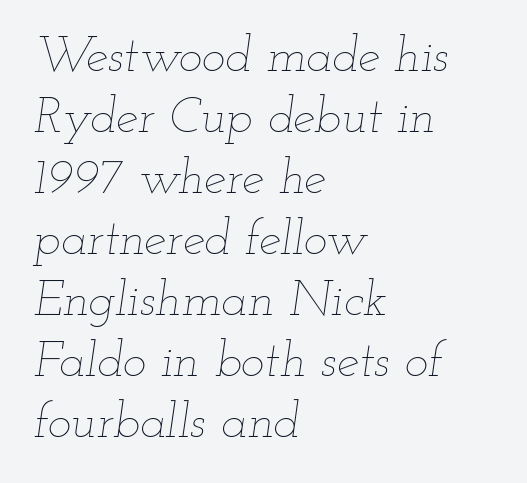
The image shows 50 px thin, wide type, italic (leaning right); set left-aligned, line spacing 1.22x, normal letter spacing, not underlined; low stroke contrast and a small x-height.
